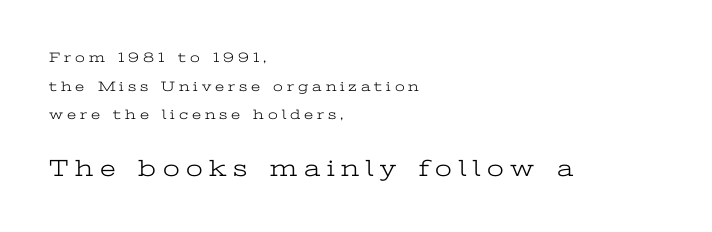
These lines were composed using upright roman letters. The space beneath each line is pristine and unruled. A great deal of white space separates one row of letters from the next. The cut favours lightness, reaching ordinary text weight at its darkest. A classic flush-left, rag-right setting is used for this passage. Here the second block reads like a headline and the first like body copy.
